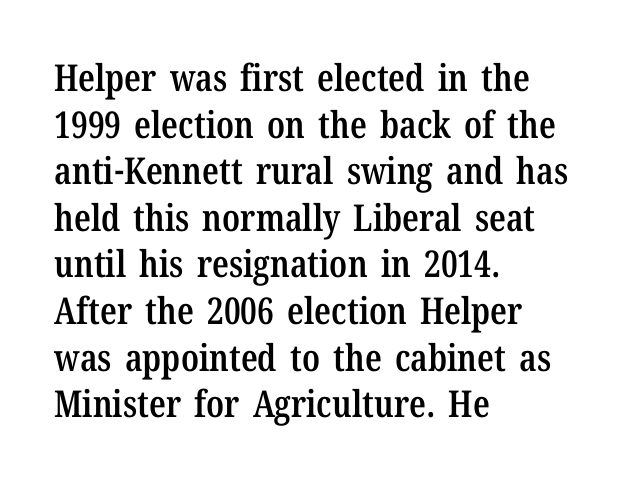
Q: Is the text bold? A: Semi-bold.
Q: Is the text italic (slanted)? A: No, it is upright.
Q: Is the typeface a serif or a sans-serif typeface? A: Serif.
Q: Is the text underlined? A: No.
Q: How is the paragraph aligned? A: Left-aligned.
Q: Is the spacing between letters normal or unusually wide? A: Normal.
Q: Is the spacing between lines tight, normal or loose? A: Normal.
Q: Width (condensed, normal, or wide)? A: Condensed.
Q: Stroke contrast? A: Low.
Q: x-height? A: Medium.
Q: Monospaced? A: No.
